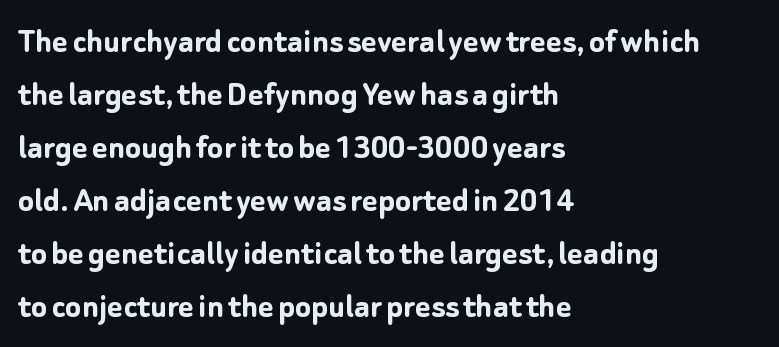
{"serif": "no", "italic": "no", "bold": "yes", "weight": "semibold", "width": "normal", "stroke_contrast": "low", "x_height": "medium", "monospaced": "no", "underline": "no", "align": "left", "line_spacing": "normal", "line_spacing_ratio": 1.43, "letter_spacing": "normal", "letter_spacing_em": 0.0, "glyph_px": 37}
